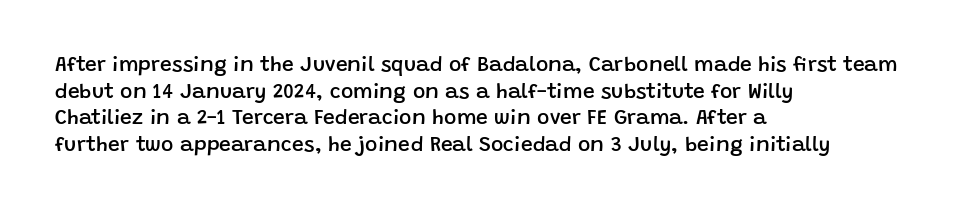
{"italic": "no", "bold": "semi", "underline": "no", "align": "left", "line_spacing": "normal", "line_spacing_ratio": 1.27, "letter_spacing": "normal", "letter_spacing_em": 0.0, "glyph_px": 21}
